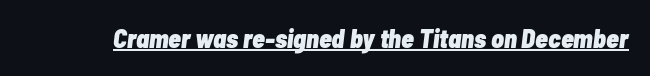
The image shows 26 px bold type, italic (leaning right); set normal letter spacing, underlined.
